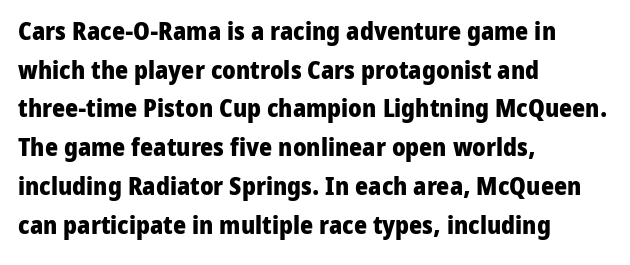
{"italic": "no", "bold": "yes", "underline": "no", "align": "left", "line_spacing": "normal", "line_spacing_ratio": 1.55, "letter_spacing": "normal", "letter_spacing_em": 0.0, "glyph_px": 25}
